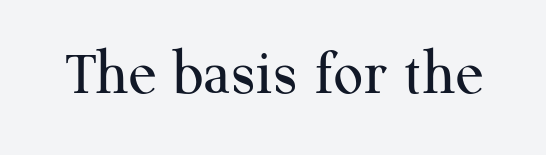
Q: Is the text bold? A: No.
Q: Is the text italic (slanted)? A: No, it is upright.
Q: Is the typeface a serif or a sans-serif typeface? A: Serif.
Q: Is the text underlined? A: No.
Q: Is the spacing between letters normal or unusually wide? A: Normal.
Q: Width (condensed, normal, or wide)? A: Normal.
Q: Stroke contrast? A: Medium.
Q: x-height? A: Medium.
Q: Monospaced? A: No.
